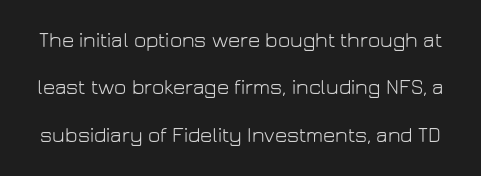
Q: Is the text bold? A: No.
Q: Is the text italic (slanted)? A: No, it is upright.
Q: Is the text underlined? A: No.
Q: Is the spacing between letters normal or unusually wide? A: Normal.
Q: Is the spacing between lines tight, normal or loose? A: Loose.
